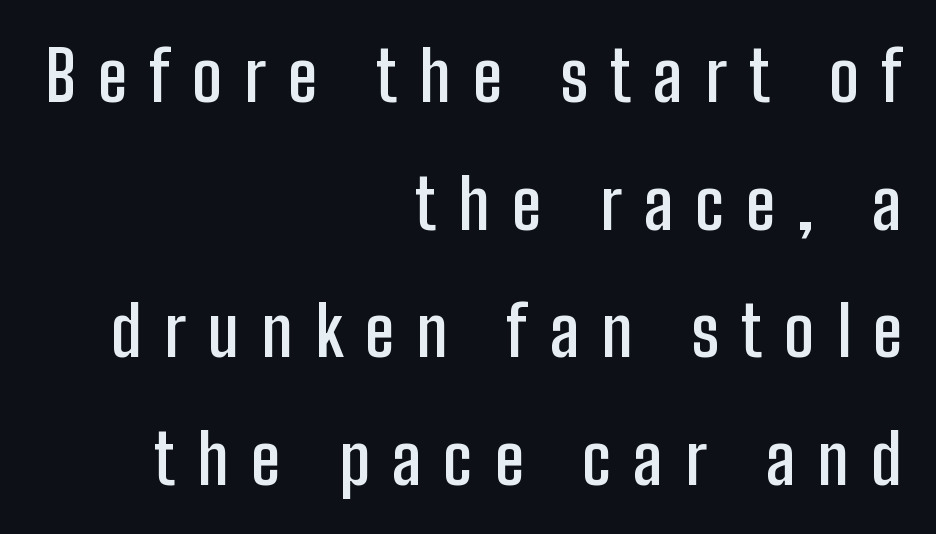
The image shows 69 px semibold, condensed sans-serif type, upright; set right-aligned, line spacing 1.85x, unusually wide letter spacing (+0.32 em), not underlined; low stroke contrast and a medium x-height.
